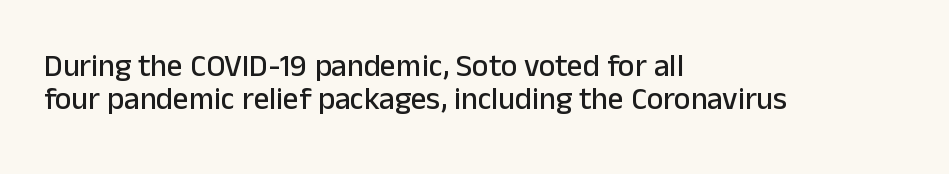
{"serif": "no", "italic": "no", "width": "normal", "stroke_contrast": "low", "x_height": "medium", "monospaced": "no", "underline": "no", "align": "left", "line_spacing": "tight", "line_spacing_ratio": 1.06, "letter_spacing": "normal", "letter_spacing_em": 0.0, "glyph_px": 31}
